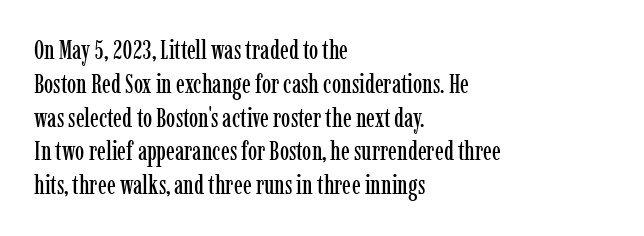
{"italic": "no", "underline": "no", "align": "left", "line_spacing": "normal", "line_spacing_ratio": 1.3, "letter_spacing": "normal", "letter_spacing_em": 0.0, "glyph_px": 26}
